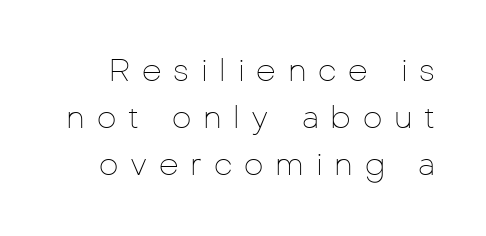
Q: Is the text bold? A: No.
Q: Is the text italic (slanted)? A: No, it is upright.
Q: Is the typeface a serif or a sans-serif typeface? A: Sans-serif.
Q: Is the text underlined? A: No.
Q: Is the spacing between letters normal or unusually wide? A: Unusually wide.
Q: Is the spacing between lines tight, normal or loose? A: Normal.
Q: Width (condensed, normal, or wide)? A: Normal.
Q: Stroke contrast? A: Low.
Q: x-height? A: Medium.
Q: Monospaced? A: No.
